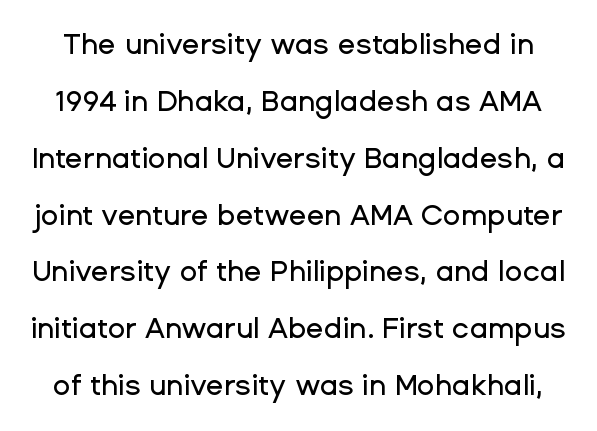
The image shows 29 px sans-serif type, upright; set loose line spacing (1.96x), normal letter spacing, not underlined; low stroke contrast and a medium x-height.
